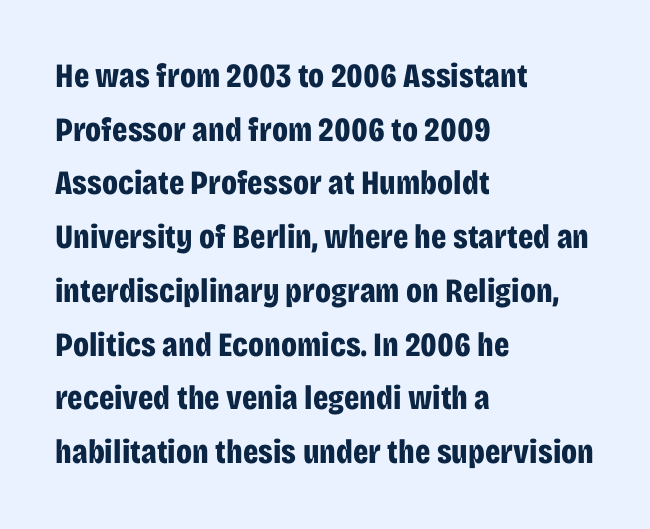
{"serif": "no", "italic": "no", "bold": "yes", "weight": "bold", "width": "condensed", "stroke_contrast": "low", "x_height": "large", "monospaced": "no", "underline": "no", "align": "left", "line_spacing": "normal", "line_spacing_ratio": 1.58, "letter_spacing": "normal", "letter_spacing_em": 0.0, "glyph_px": 34}
